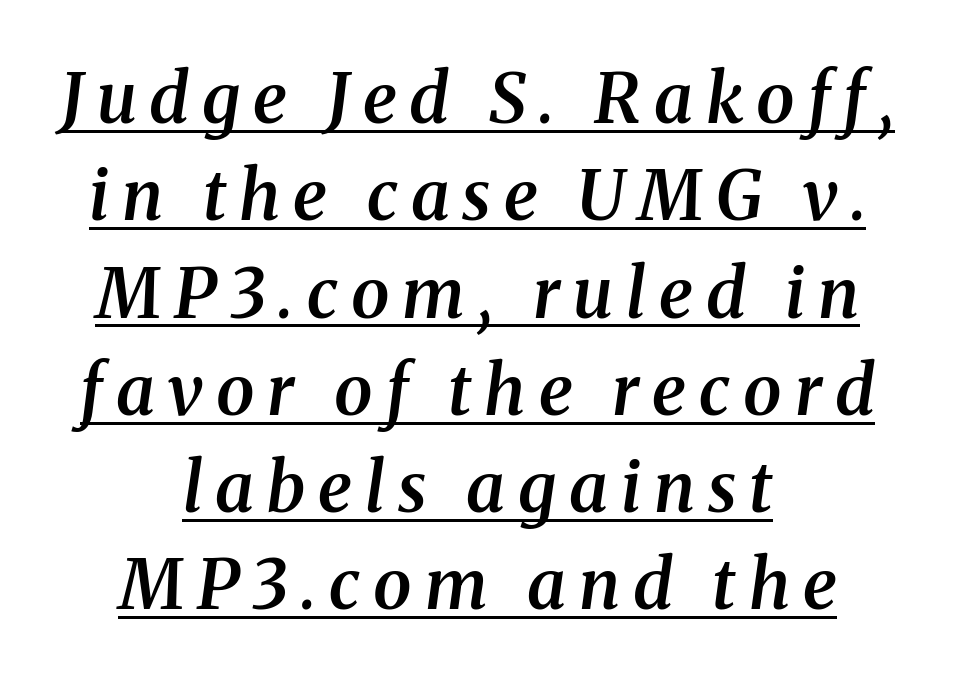
Is this a fixed-width face? No — the glyphs have proportional, varying widths. What weight is shown? A semibold, between regular and bold. The glyphs are accompanied by a horizontal stroke just below them. Does the lettering tilt? It does — this is italic.
